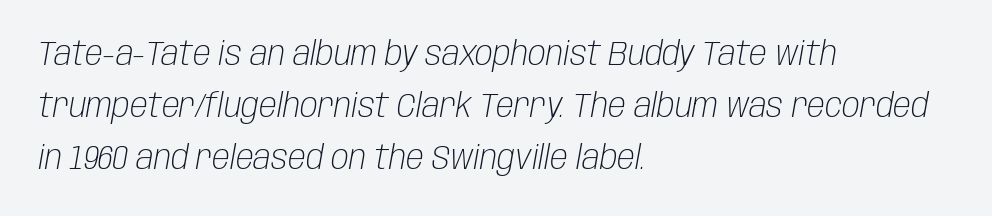
Regarding leading, the lines here are spaced in the standard way. Standard letterfit; no display-style spreading of the glyphs. A quiet, ordinary-to-light weight characterises the typeface. No word sits above an underline. A typesetter would call this proportional, since set widths differ per character.
